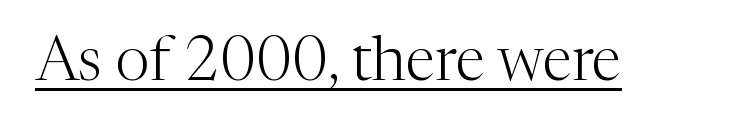
Q: Is the text bold? A: No.
Q: Is the text italic (slanted)? A: No, it is upright.
Q: Is the typeface a serif or a sans-serif typeface? A: Serif.
Q: Is the text underlined? A: Yes.
Q: Is the spacing between letters normal or unusually wide? A: Normal.
Q: Width (condensed, normal, or wide)? A: Normal.
Q: Stroke contrast? A: Medium.
Q: x-height? A: Medium.
Q: Monospaced? A: No.
